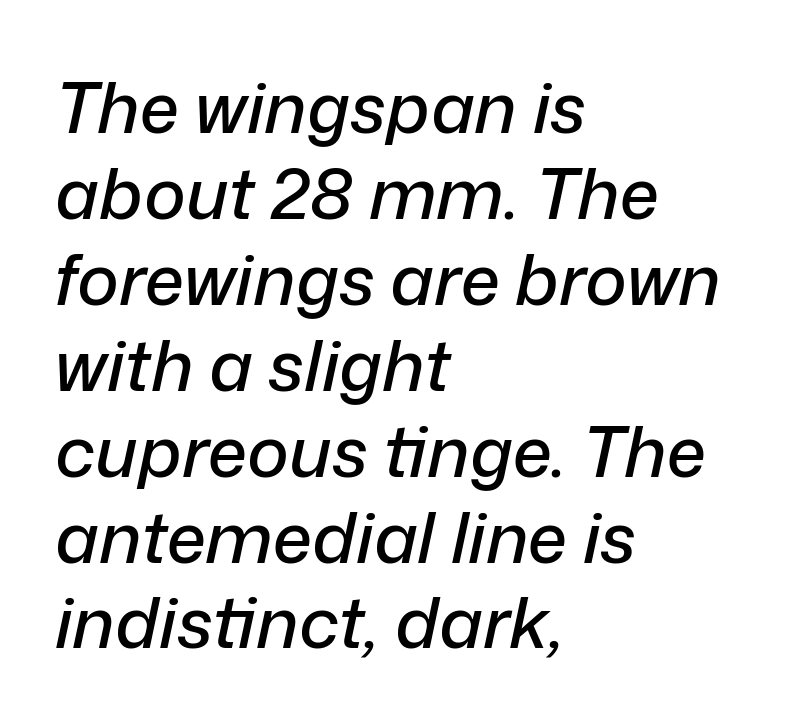
Q: Is the text italic (slanted)? A: Yes, it leans right by about 12 degrees.
Q: Is the text underlined? A: No.
Q: How is the paragraph aligned? A: Left-aligned.
Q: Is the spacing between letters normal or unusually wide? A: Normal.
Q: Width (condensed, normal, or wide)? A: Normal.
Q: Stroke contrast? A: Low.
Q: x-height? A: Medium.
Q: Monospaced? A: No.
